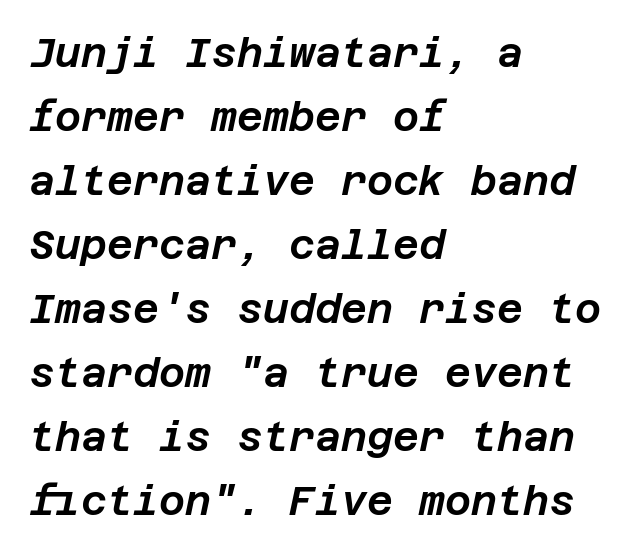
The image shows 40 px text type, italic (leaning right); set left-aligned, normal line spacing (1.6x), normal letter spacing, not underlined; low stroke contrast and a large x-height.
